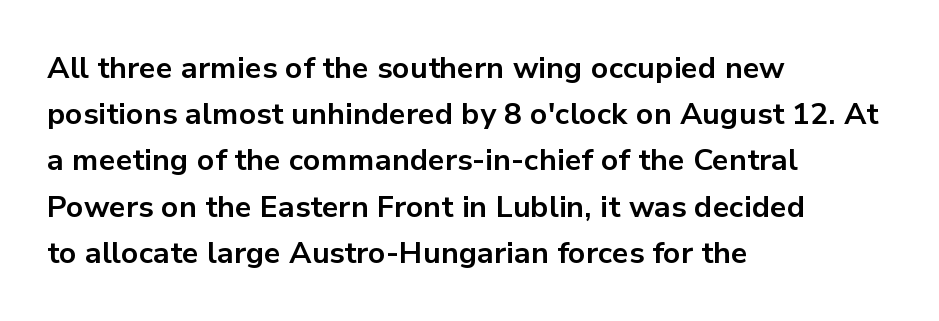
Q: Is the text bold? A: Yes.
Q: Is the text italic (slanted)? A: No, it is upright.
Q: Is the typeface a serif or a sans-serif typeface? A: Sans-serif.
Q: Is the text underlined? A: No.
Q: How is the paragraph aligned? A: Left-aligned.
Q: Is the spacing between letters normal or unusually wide? A: Normal.
Q: Is the spacing between lines tight, normal or loose? A: Normal.
Q: Width (condensed, normal, or wide)? A: Normal.
Q: Stroke contrast? A: Low.
Q: x-height? A: Medium.
Q: Monospaced? A: No.
